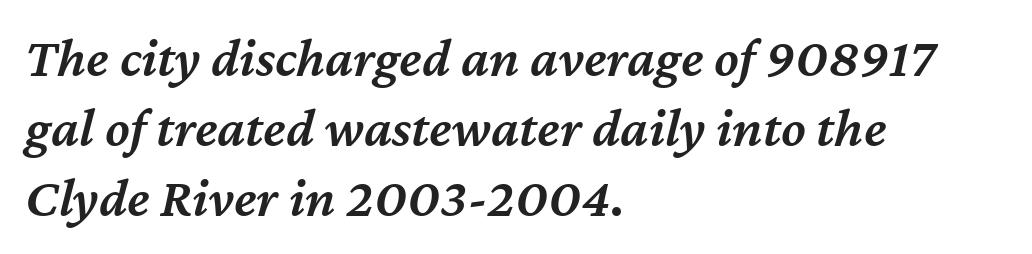
Q: Is the text bold? A: Semi-bold.
Q: Is the text italic (slanted)? A: Yes, it leans right by about 12 degrees.
Q: Is the text underlined? A: No.
Q: How is the paragraph aligned? A: Left-aligned.
Q: Is the spacing between letters normal or unusually wide? A: Normal.
Q: Is the spacing between lines tight, normal or loose? A: Normal.
Q: Width (condensed, normal, or wide)? A: Normal.
Q: Stroke contrast? A: Medium.
Q: x-height? A: Medium.
Q: Monospaced? A: No.
